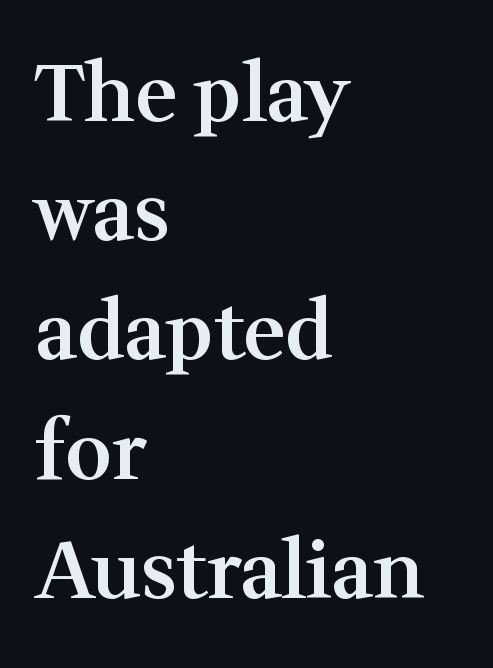
The image shows 80 px semibold serif type, upright; set left-aligned, normal line spacing (1.49x), normal letter spacing, not underlined; medium stroke contrast and a medium x-height.
